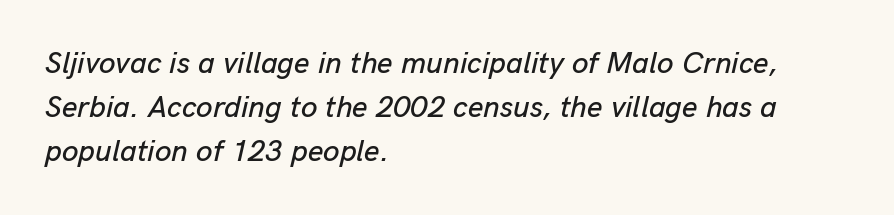
Vertical spacing — default. The rendering keeps characters at their native spacing. The ragged edge is on the right, which tells us the setting is flush left. Underlining? Definitely not there. Rendered with sloped, italic letterforms.
